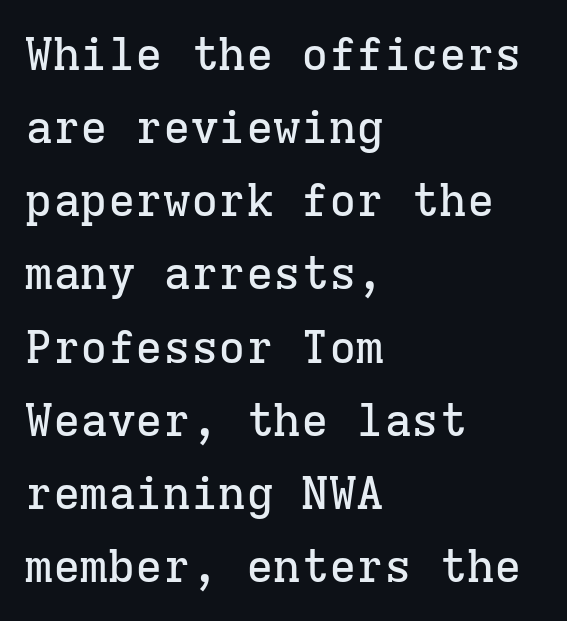
Honestly, the row spacing looks completely unremarkable. Between one letter and the next there's only the usual sliver of space. The font family rendered here belongs to the serif group. The specimen reads as upright at a glance. Alignment: flush left.
